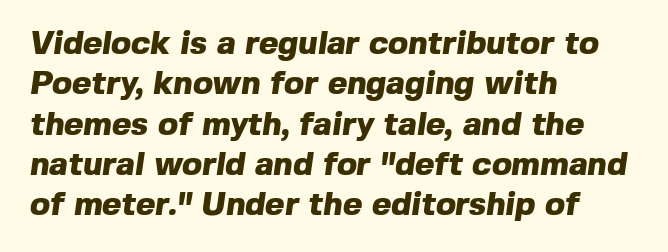
{"serif": "no", "bold": "yes", "weight": "heavy", "width": "normal", "x_height": "medium", "monospaced": "no", "underline": "no", "align": "left", "line_spacing_ratio": 1.22, "letter_spacing": "normal", "letter_spacing_em": 0.0, "glyph_px": 33}
